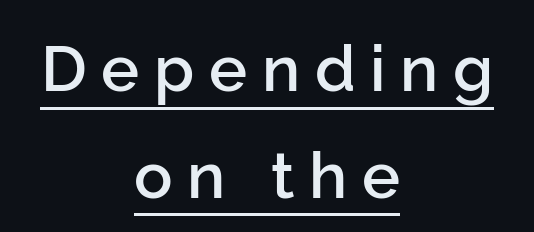
The sample has been set in demibold, a notch under bold. The passage shown is underscored from start to finish. Looks like regular typesetting: each glyph gets only the width it needs. Observe the wide spacing: letters keep a clear distance from each other.
